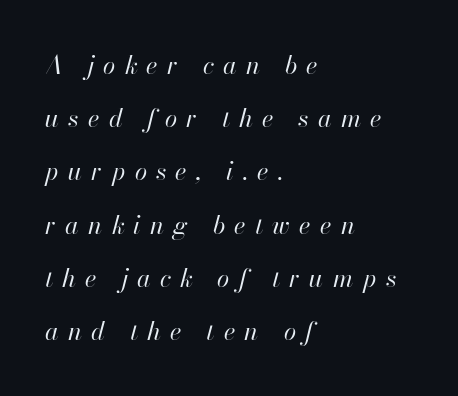
The image shows 25 px text type, italic (leaning right); set left-aligned, loose line spacing (2.13x), unusually wide letter spacing (+0.37 em), not underlined.
